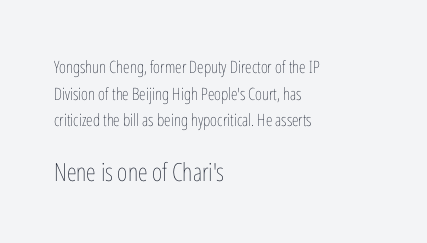
Q: Is the text bold? A: No.
Q: Is the text italic (slanted)? A: No, it is upright.
Q: Is the text underlined? A: No.
Q: How is the paragraph aligned? A: Left-aligned.
Q: Is the spacing between letters normal or unusually wide? A: Normal.
Q: Is the spacing between lines tight, normal or loose? A: Normal.
Q: Which block of text is set in a larger size, the first (top) or the second (bottom)? A: The second (bottom) one.
